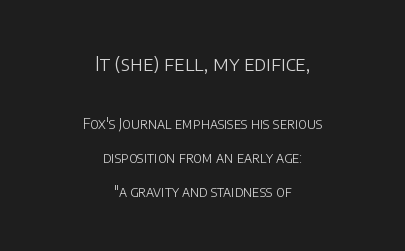
The image shows 20 px text type, upright; set centered, loose line spacing (2.41x), normal letter spacing, not underlined; the first (top) block is 1.43x larger.
